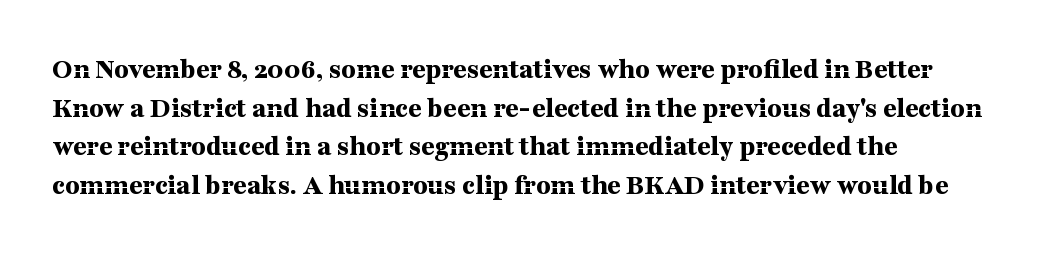
{"serif": "yes", "italic": "no", "bold": "yes", "weight": "bold", "width": "wide", "stroke_contrast": "medium", "x_height": "medium", "monospaced": "no", "underline": "no", "line_spacing": "normal", "line_spacing_ratio": 1.33, "letter_spacing": "normal", "letter_spacing_em": 0.0, "glyph_px": 29}
